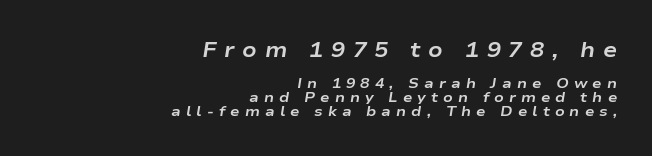
Q: Is the text bold? A: Yes.
Q: Is the text italic (slanted)? A: Yes, it leans right by about 9 degrees.
Q: Is the text underlined? A: No.
Q: How is the paragraph aligned? A: Right-aligned.
Q: Is the spacing between letters normal or unusually wide? A: Unusually wide.
Q: Is the spacing between lines tight, normal or loose? A: Tight.
Q: Which block of text is set in a larger size, the first (top) or the second (bottom)? A: The first (top) one.
